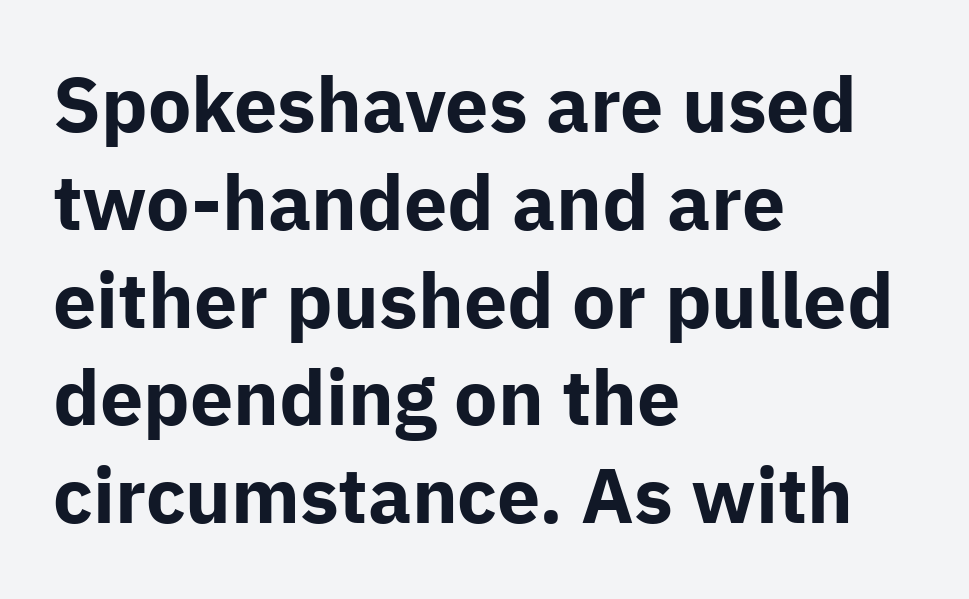
Q: Is the text bold? A: Yes.
Q: Is the text italic (slanted)? A: No, it is upright.
Q: Is the typeface a serif or a sans-serif typeface? A: Sans-serif.
Q: Is the text underlined? A: No.
Q: How is the paragraph aligned? A: Left-aligned.
Q: Is the spacing between letters normal or unusually wide? A: Normal.
Q: Is the spacing between lines tight, normal or loose? A: Normal.
Q: Width (condensed, normal, or wide)? A: Normal.
Q: Stroke contrast? A: Low.
Q: x-height? A: Medium.
Q: Monospaced? A: No.
